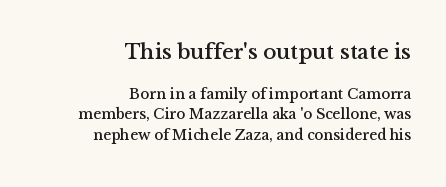
The image shows 22 px text type, upright; set right-aligned, normal line spacing (1.37x), normal letter spacing, not underlined; the first (top) block is 1.47x larger.
